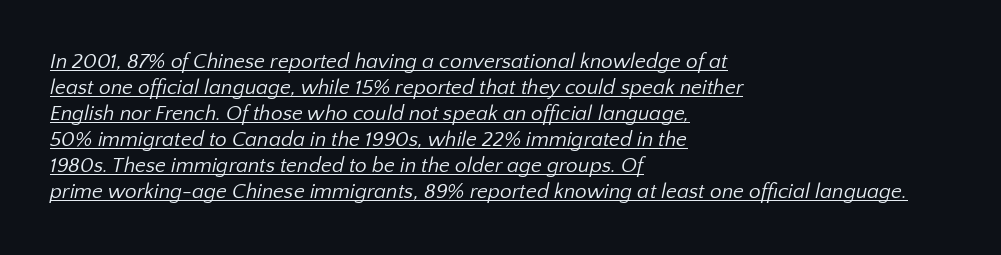
The image shows 21 px text type; set left-aligned, line spacing 1.24x, normal letter spacing, underlined.
